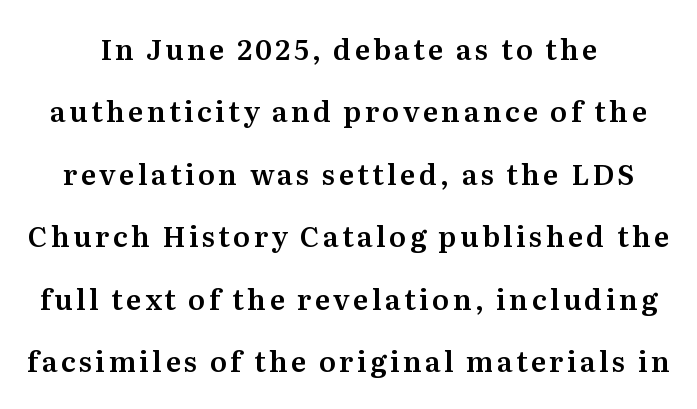
The image shows 28 px serif type, upright; set loose line spacing (2.23x), not underlined; medium stroke contrast and a medium x-height.
